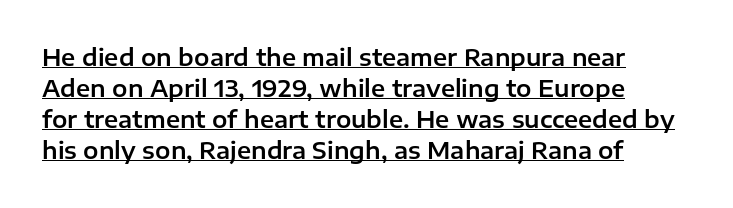
The image shows 23 px text type, upright; set left-aligned, normal line spacing (1.35x), normal letter spacing, underlined.
